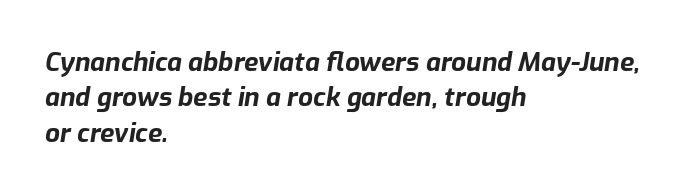
{"italic": "yes", "lean": "right", "slant_degrees": 9, "bold": "yes", "underline": "no", "align": "left", "line_spacing": "normal", "line_spacing_ratio": 1.36, "letter_spacing": "normal", "letter_spacing_em": 0.0, "glyph_px": 26}
